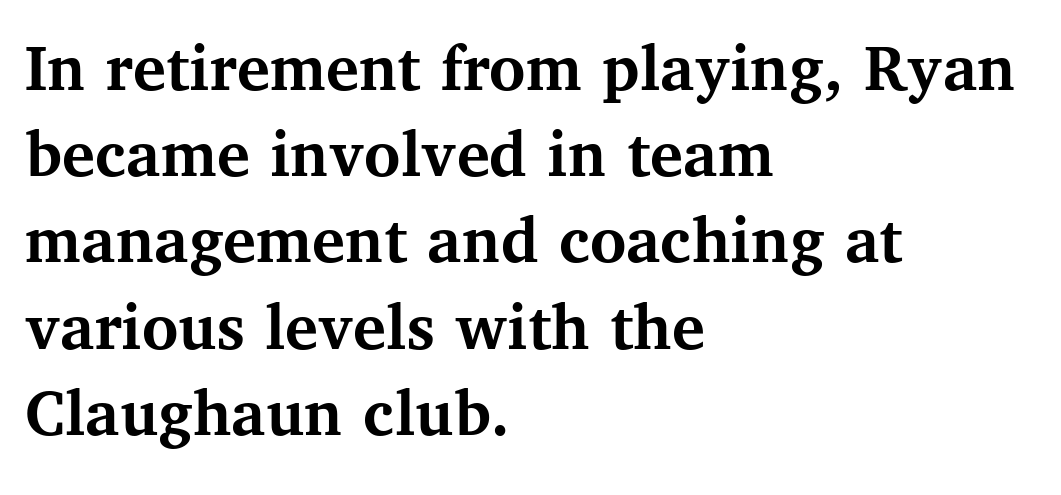
Typesetter's note: full bold, strokes at maximum text heaviness. The letters advance in unequal steps, a hallmark of proportional type. The space between consecutive lines is moderate. All the whitespace from short lines collects on the right. Does extra space separate the letters? No, they use regular spacing. The foot of each line stays bare and open.
